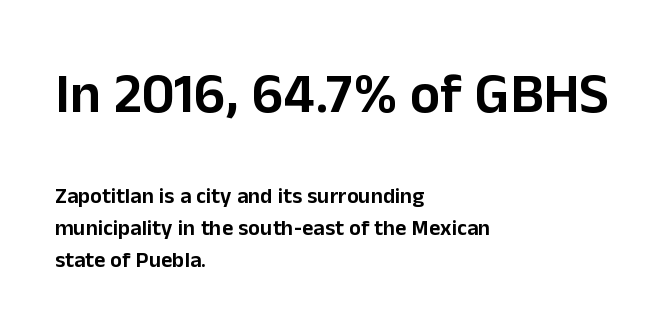
The image shows 56 px sans-serif type, upright; set left-aligned, normal line spacing (1.44x), normal letter spacing, not underlined; the first (top) block is 2.55x larger; low stroke contrast and a medium x-height.
